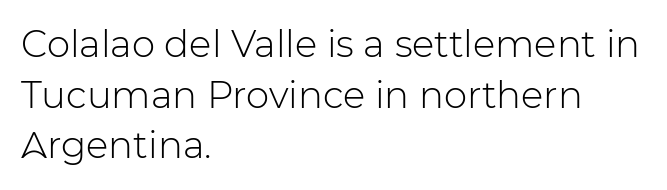
Q: Is the text bold? A: No.
Q: Is the text italic (slanted)? A: No, it is upright.
Q: Is the typeface a serif or a sans-serif typeface? A: Sans-serif.
Q: Is the text underlined? A: No.
Q: How is the paragraph aligned? A: Left-aligned.
Q: Is the spacing between letters normal or unusually wide? A: Normal.
Q: Is the spacing between lines tight, normal or loose? A: Normal.
Q: Width (condensed, normal, or wide)? A: Normal.
Q: Stroke contrast? A: Low.
Q: x-height? A: Medium.
Q: Monospaced? A: No.
